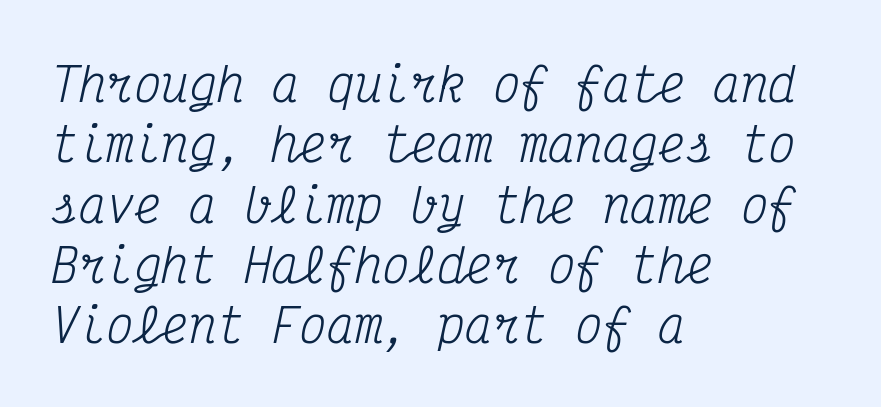
The lettering tilts uniformly, giving the passage an italic look. Is this a fixed-width face? Yes — each glyph sits in an identical cell. How would I describe the line gaps? Plain and ordinary. The letterforms sit shoulder to shoulder at normal distance. Does the copy run flush right? No — it runs flush left.
